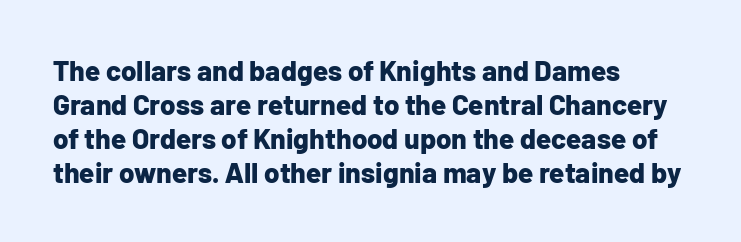
{"serif": "no", "italic": "no", "bold": "yes", "weight": "bold", "width": "normal", "stroke_contrast": "low", "x_height": "medium", "monospaced": "no", "underline": "no", "align": "left", "line_spacing_ratio": 1.21, "letter_spacing": "normal", "letter_spacing_em": 0.0, "glyph_px": 28}
